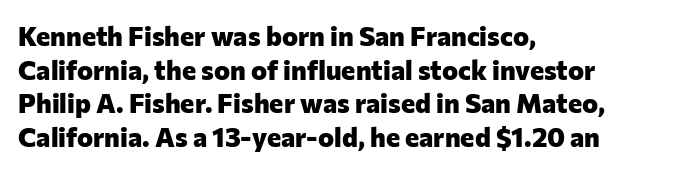
Its strokes are broad and dark, the hallmark of bold type. It's the straight-up-and-down kind of type. Regular leading. Caption: standard tracking, unaltered.
